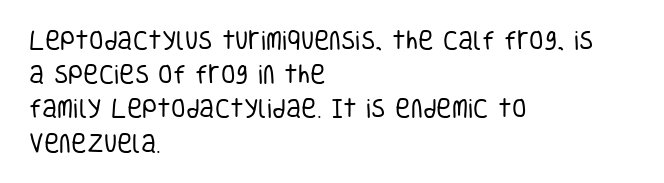
{"italic": "no", "bold": "no", "underline": "no", "align": "left", "line_spacing": "normal", "line_spacing_ratio": 1.63, "letter_spacing": "normal", "letter_spacing_em": 0.0, "glyph_px": 21}
